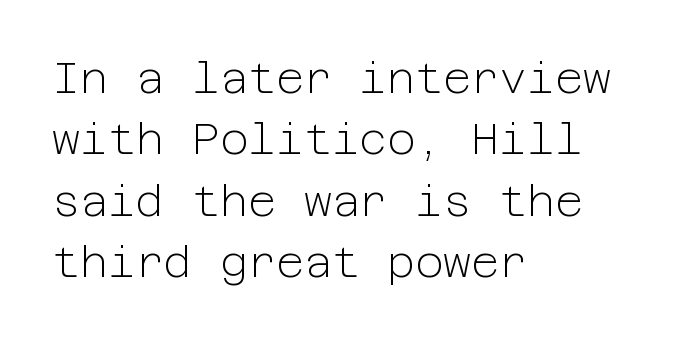
The space directly below the letters is spotless. Each letter's strokes conclude bluntly, with no projecting serifs. Reading down the column, the eye jumps a familiar distance to each next line. Nothing unusual about the tracking: characters are spaced as the font intends. Quick note: not italic, upright.
